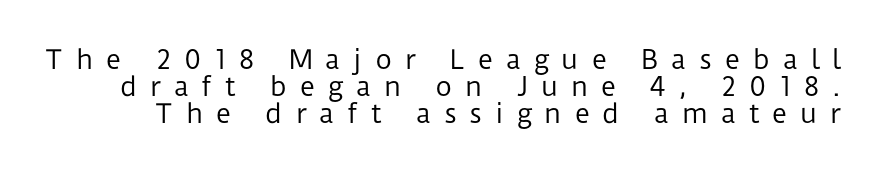
The strokes are not fattened; the text isn't bold. Words appear elongated and porous because spacing is wide. When letters stand straight like this, we call the style roman or upright. Regarding leading, the lines here are crowded together. The passage shown is not underscored anywhere.
